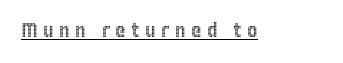
{"italic": "no", "underline": "yes", "letter_spacing": "wide", "letter_spacing_em": 0.27, "glyph_px": 20}
